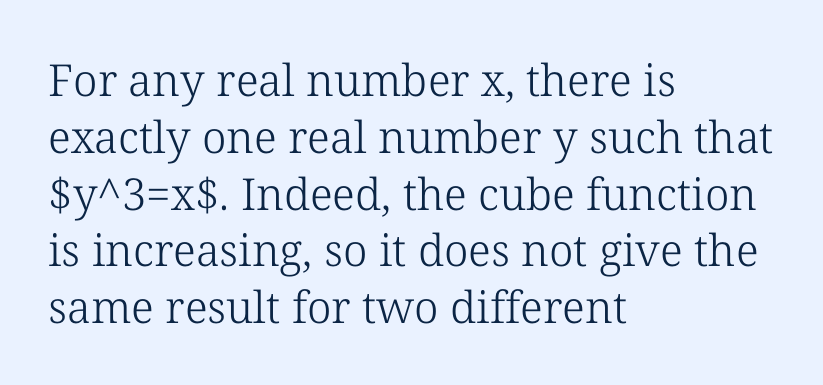
{"serif": "yes", "italic": "no", "bold": "no", "weight": "light", "width": "normal", "stroke_contrast": "low", "x_height": "medium", "monospaced": "no", "underline": "no", "align": "left", "line_spacing": "normal", "line_spacing_ratio": 1.29, "letter_spacing": "normal", "letter_spacing_em": 0.0, "glyph_px": 44}
